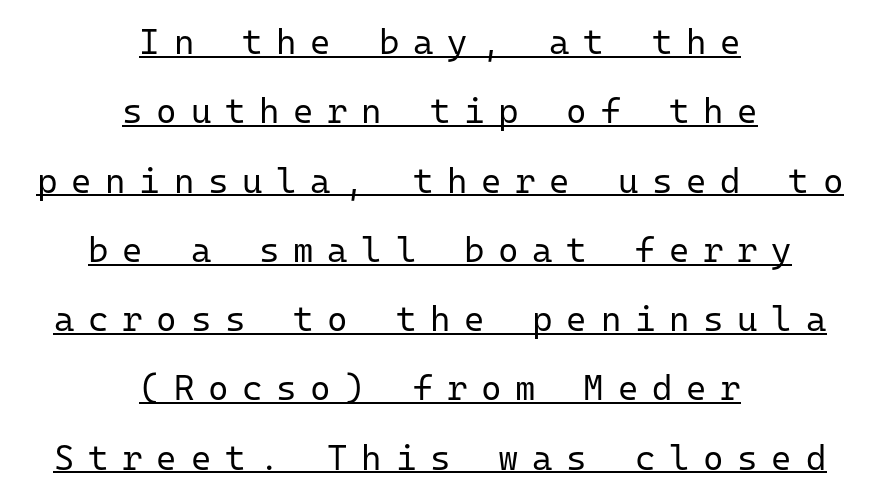
{"serif": "no", "italic": "no", "bold": "no", "weight": "regular", "width": "normal", "stroke_contrast": "low", "x_height": "medium", "monospaced": "yes", "underline": "yes", "align": "center", "line_spacing": "loose", "line_spacing_ratio": 1.98, "letter_spacing": "wide", "letter_spacing_em": 0.39, "glyph_px": 35}
